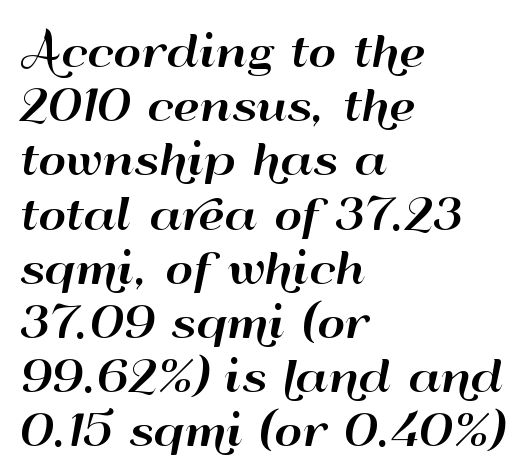
The image shows 43 px wide sans-serif type; set left-aligned, normal line spacing (1.26x), normal letter spacing, not underlined; high stroke contrast and a small x-height.
